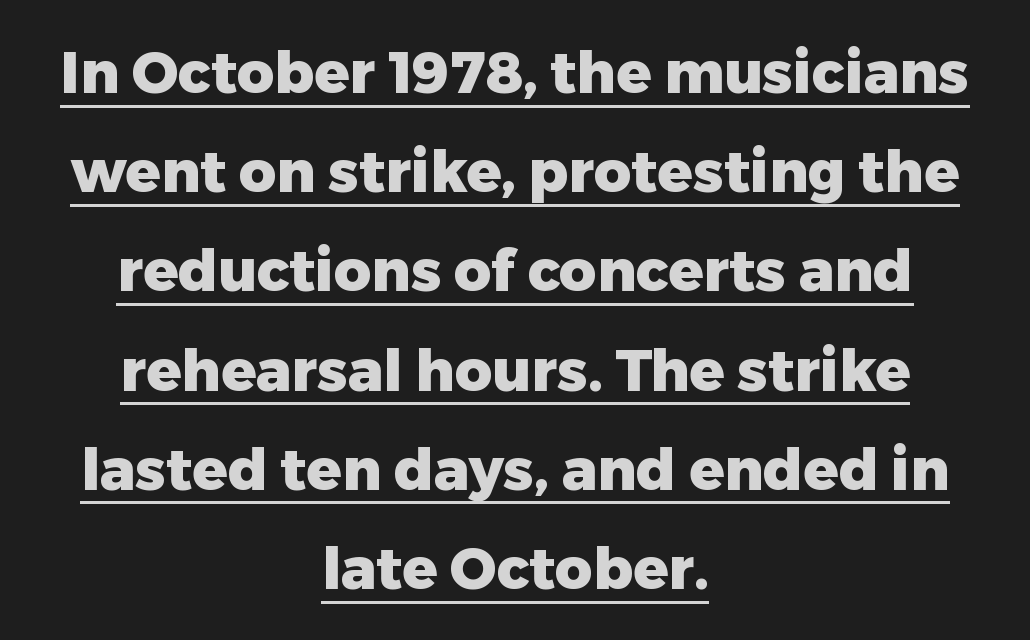
Q: Is the text bold? A: Yes.
Q: Is the text italic (slanted)? A: No, it is upright.
Q: Is the typeface a serif or a sans-serif typeface? A: Sans-serif.
Q: Is the text underlined? A: Yes.
Q: How is the paragraph aligned? A: Centered.
Q: Is the spacing between letters normal or unusually wide? A: Normal.
Q: Width (condensed, normal, or wide)? A: Normal.
Q: Stroke contrast? A: Low.
Q: x-height? A: Medium.
Q: Monospaced? A: No.
